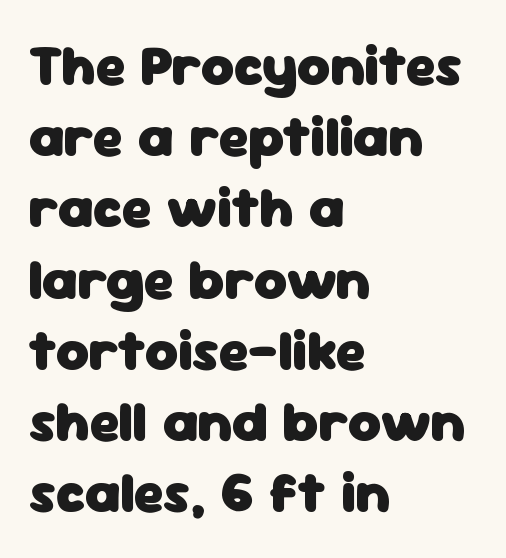
Q: Is the text bold? A: Yes.
Q: Is the text italic (slanted)? A: No, it is upright.
Q: Is the typeface a serif or a sans-serif typeface? A: Sans-serif.
Q: Is the text underlined? A: No.
Q: How is the paragraph aligned? A: Left-aligned.
Q: Is the spacing between letters normal or unusually wide? A: Normal.
Q: Is the spacing between lines tight, normal or loose? A: Normal.
Q: Width (condensed, normal, or wide)? A: Normal.
Q: Stroke contrast? A: Low.
Q: x-height? A: Medium.
Q: Monospaced? A: No.
